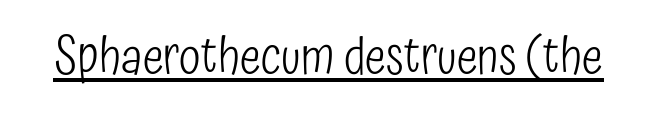
{"serif": "no", "italic": "no", "bold": "no", "weight": "light", "width": "condensed", "stroke_contrast": "low", "x_height": "medium", "monospaced": "no", "underline": "yes", "letter_spacing": "normal", "letter_spacing_em": 0.0, "glyph_px": 50}
